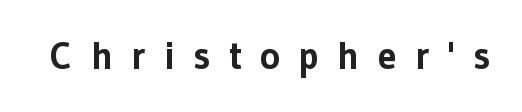
Q: Is the text bold? A: Yes.
Q: Is the text italic (slanted)? A: No, it is upright.
Q: Is the typeface a serif or a sans-serif typeface? A: Sans-serif.
Q: Is the text underlined? A: No.
Q: Is the spacing between letters normal or unusually wide? A: Unusually wide.
Q: Width (condensed, normal, or wide)? A: Normal.
Q: Stroke contrast? A: Low.
Q: x-height? A: Medium.
Q: Monospaced? A: No.
